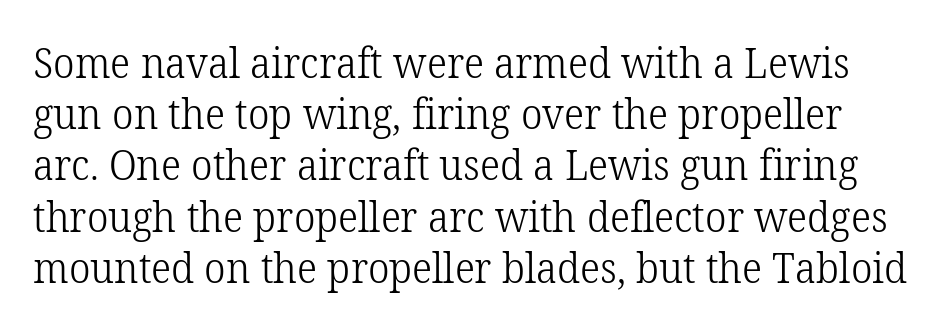
Varying glyph widths throughout — classic text-font behaviour. Underline: absent. The lettering holds an erect, upright posture throughout. Vertical stems look standard width or narrower in stroke.
